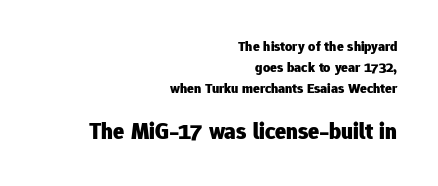
The image shows 23 px bold type, upright; set right-aligned, normal line spacing (1.5x), normal letter spacing, not underlined; the second (bottom) block is 1.64x larger.
